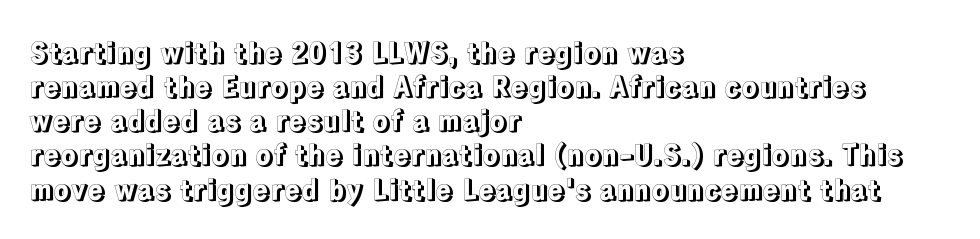
{"italic": "no", "width": "normal", "x_height": "medium", "monospaced": "no", "underline": "no", "align": "left", "line_spacing_ratio": 1.22, "letter_spacing": "normal", "letter_spacing_em": 0.0, "glyph_px": 28}
